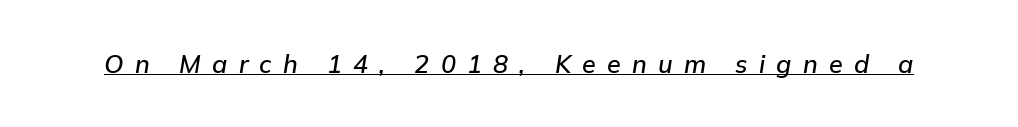
The image shows 25 px text type, italic (leaning right); set unusually wide letter spacing (+0.45 em), underlined.
